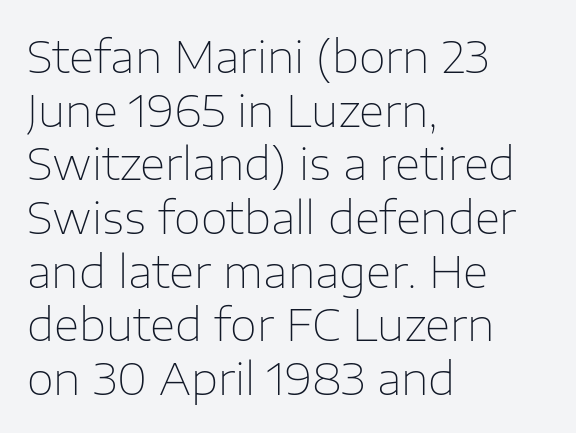
{"serif": "no", "italic": "no", "bold": "no", "weight": "thin", "width": "normal", "stroke_contrast": "low", "x_height": "medium", "monospaced": "no", "underline": "no", "align": "left", "line_spacing_ratio": 1.22, "letter_spacing": "normal", "letter_spacing_em": 0.0, "glyph_px": 44}
